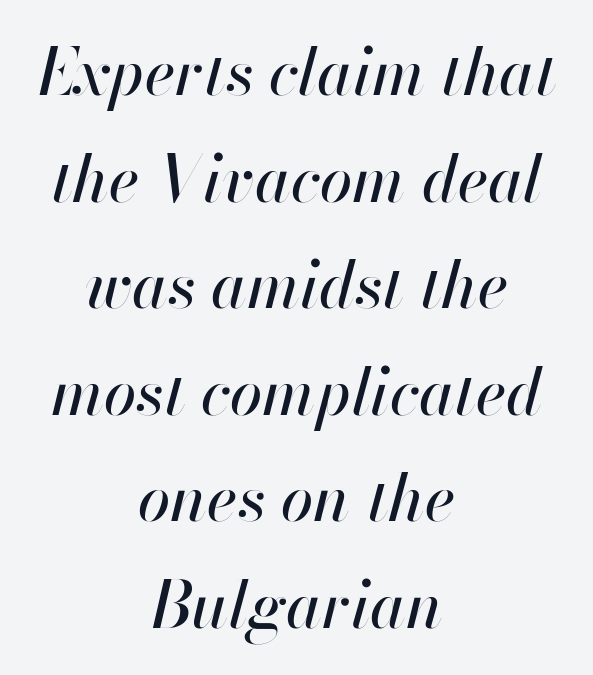
{"italic": "yes", "lean": "right", "slant_degrees": 13, "width": "normal", "stroke_contrast": "high", "x_height": "small", "monospaced": "no", "underline": "no", "align": "center", "line_spacing": "normal", "line_spacing_ratio": 1.64, "letter_spacing": "normal", "letter_spacing_em": 0.0, "glyph_px": 65}
